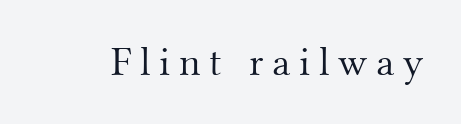
The image shows 41 px light serif type, upright; set unusually wide letter spacing (+0.21 em), not underlined; medium stroke contrast and a small x-height.
